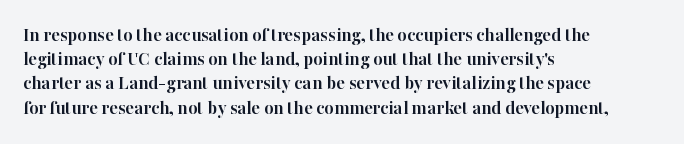
Q: Is the text bold? A: Yes.
Q: Is the text italic (slanted)? A: No, it is upright.
Q: Is the text underlined? A: No.
Q: How is the paragraph aligned? A: Left-aligned.
Q: Is the spacing between letters normal or unusually wide? A: Normal.
